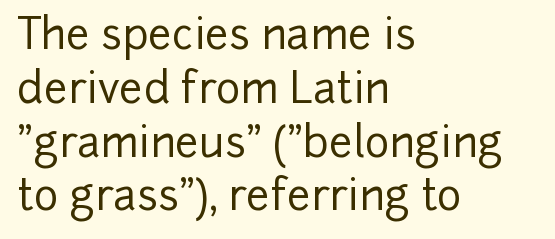
Q: Is the text italic (slanted)? A: No, it is upright.
Q: Is the typeface a serif or a sans-serif typeface? A: Sans-serif.
Q: Is the text underlined? A: No.
Q: How is the paragraph aligned? A: Left-aligned.
Q: Is the spacing between letters normal or unusually wide? A: Normal.
Q: Is the spacing between lines tight, normal or loose? A: Normal.
Q: Width (condensed, normal, or wide)? A: Normal.
Q: Stroke contrast? A: Low.
Q: x-height? A: Medium.
Q: Monospaced? A: No.
